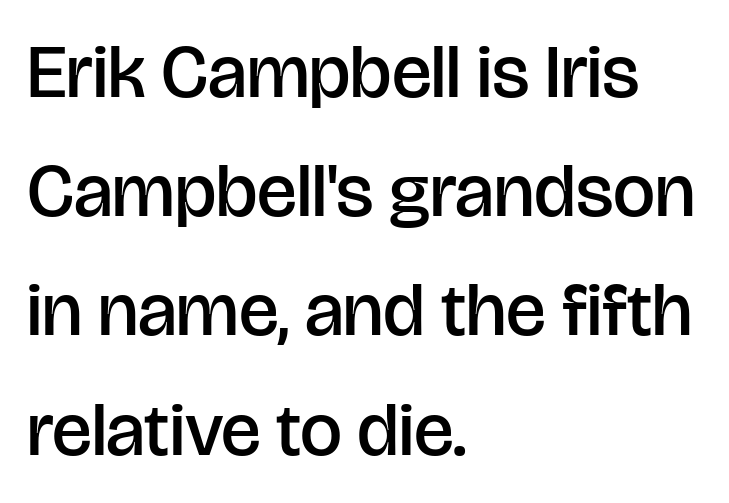
Q: Is the text bold? A: Semi-bold.
Q: Is the text italic (slanted)? A: No, it is upright.
Q: Is the typeface a serif or a sans-serif typeface? A: Sans-serif.
Q: Is the text underlined? A: No.
Q: How is the paragraph aligned? A: Left-aligned.
Q: Is the spacing between letters normal or unusually wide? A: Normal.
Q: Is the spacing between lines tight, normal or loose? A: Normal.
Q: Width (condensed, normal, or wide)? A: Normal.
Q: Stroke contrast? A: Low.
Q: x-height? A: Large.
Q: Monospaced? A: No.
